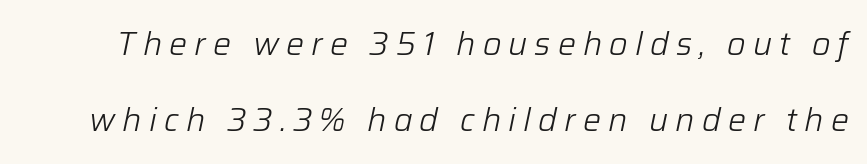
The image shows 32 px light type, italic (leaning right); set loose line spacing (2.37x), unusually wide letter spacing (+0.22 em), not underlined; low stroke contrast and a medium x-height.
